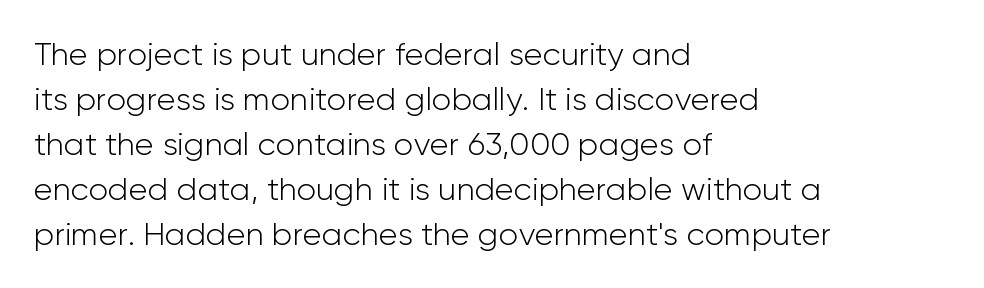
{"serif": "no", "italic": "no", "bold": "no", "weight": "light", "width": "normal", "stroke_contrast": "low", "x_height": "medium", "monospaced": "no", "underline": "no", "align": "left", "line_spacing": "normal", "line_spacing_ratio": 1.41, "letter_spacing": "normal", "letter_spacing_em": 0.0, "glyph_px": 32}
